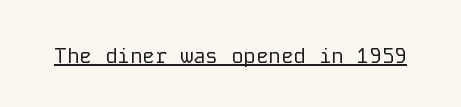
{"italic": "no", "bold": "no", "underline": "yes", "letter_spacing": "normal", "letter_spacing_em": 0.0, "glyph_px": 21}
